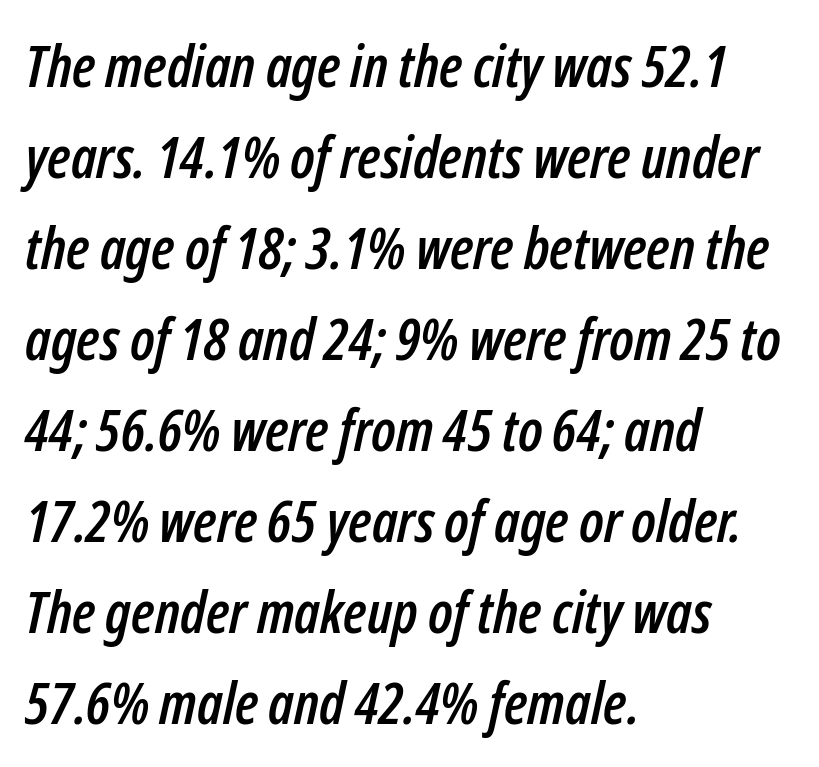
Compared with typical body copy, the letter spacing here is the same. Each line starts at the same left margin while the right side varies. Rows of type keep a routine distance in the vertical direction. The space directly below the letters is spotless.
